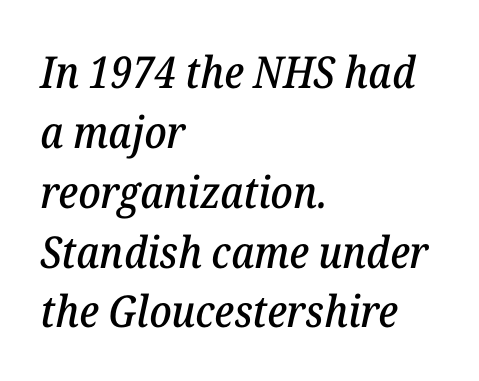
The image shows 44 px serif type, italic (leaning right); set left-aligned, normal line spacing (1.36x), normal letter spacing, not underlined; low stroke contrast and a medium x-height.
